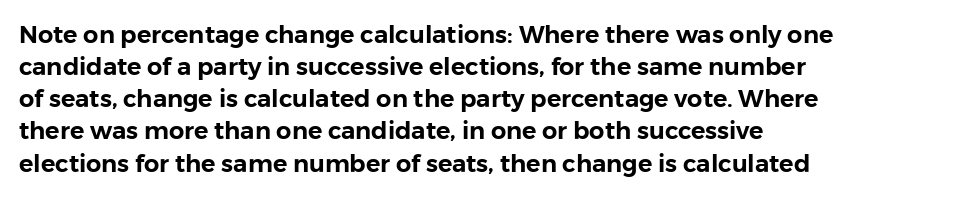
Q: Is the text italic (slanted)? A: No, it is upright.
Q: Is the text underlined? A: No.
Q: How is the paragraph aligned? A: Left-aligned.
Q: Is the spacing between letters normal or unusually wide? A: Normal.
Q: Is the spacing between lines tight, normal or loose? A: Normal.
